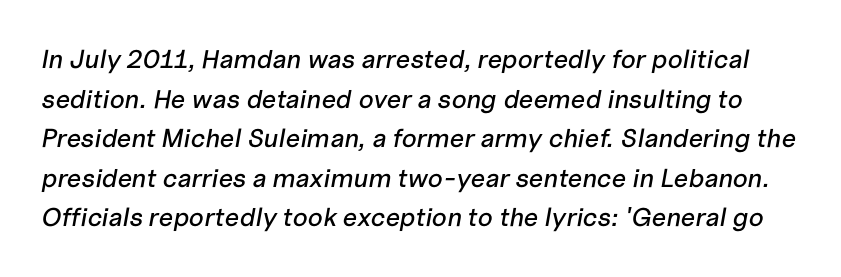
The image shows 26 px text type, italic (leaning right); set normal line spacing (1.52x), normal letter spacing, not underlined.
